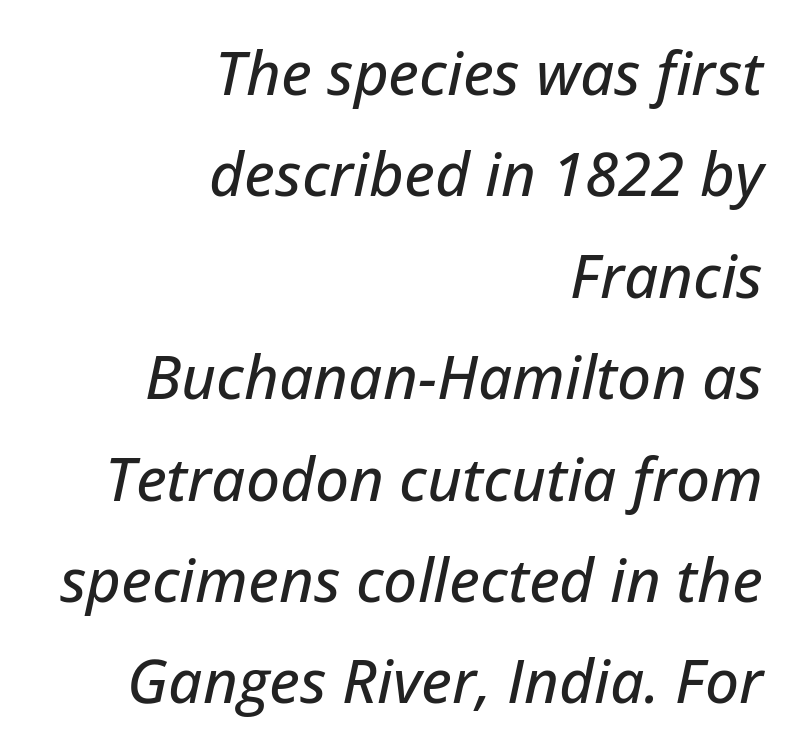
{"italic": "yes", "lean": "right", "slant_degrees": 12, "width": "normal", "stroke_contrast": "low", "x_height": "medium", "monospaced": "no", "underline": "no", "align": "right", "line_spacing": "normal", "line_spacing_ratio": 1.69, "letter_spacing": "normal", "letter_spacing_em": 0.0, "glyph_px": 60}
